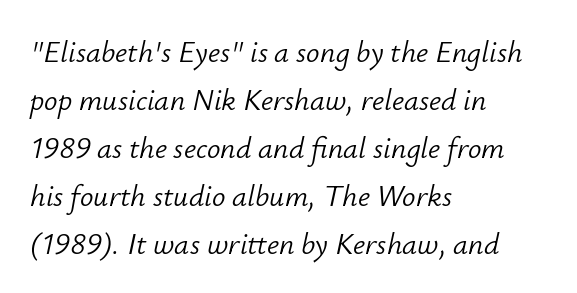
Underline: absent. Observe the lean: these are italic letterforms. Words appear dense and cohesive because spacing is normal. In CSS terms this would be text-align: left.
